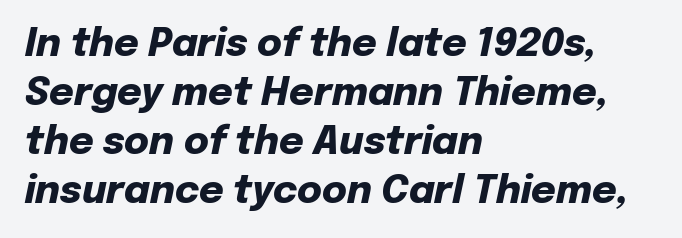
Each line starts at the same left margin while the right side varies. Does the leading feel generous? No, just average. You'd pick this weight for a headline — it's a proper bold. Tracking here is standard; glyphs follow each other at the usual distance.
